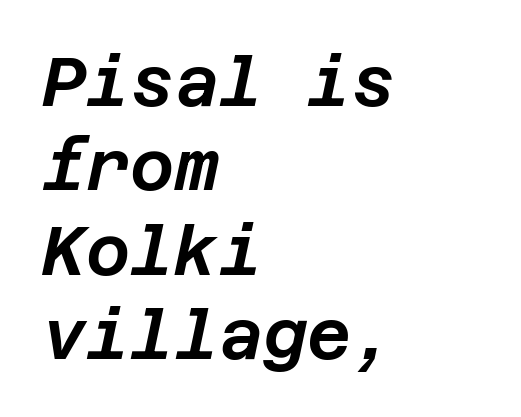
The image shows 68 px text type, italic (leaning right); set left-aligned, line spacing 1.24x, normal letter spacing, not underlined; low stroke contrast and a large x-height.
